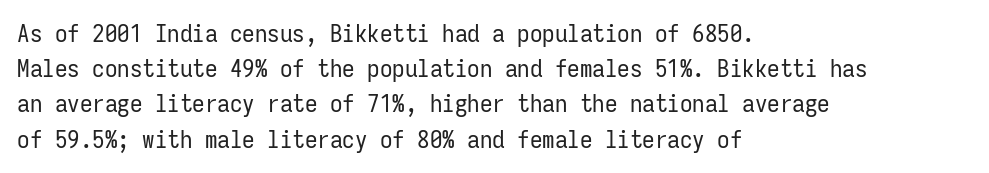
Weight: not bold — regular or lighter. Summary of vertical rhythm: regular, with standard interline spacing. Italic? Not at all — the glyphs are vertical. Words appear dense and cohesive because spacing is normal. Glance below the letters and you will spot only blank space.
